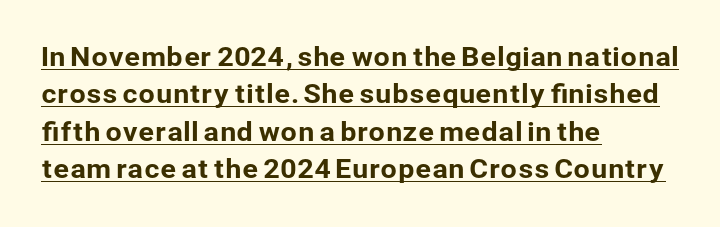
{"italic": "no", "underline": "yes", "align": "left", "line_spacing": "normal", "line_spacing_ratio": 1.44, "letter_spacing": "normal", "letter_spacing_em": 0.0, "glyph_px": 26}
